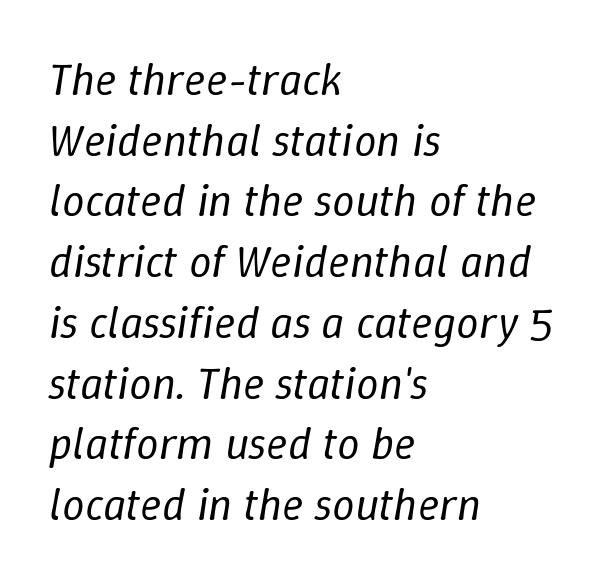
{"italic": "yes", "lean": "right", "slant_degrees": 9, "bold": "no", "weight": "regular", "width": "normal", "stroke_contrast": "low", "x_height": "medium", "monospaced": "no", "underline": "no", "align": "left", "line_spacing": "normal", "line_spacing_ratio": 1.35, "letter_spacing": "normal", "letter_spacing_em": 0.0, "glyph_px": 45}
